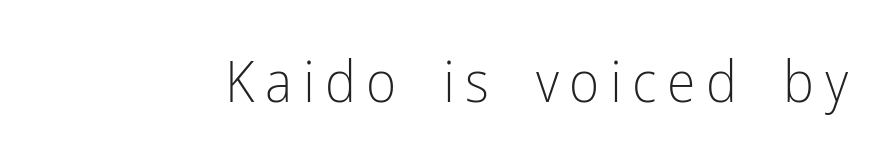
Character widths vary here, with narrow letters taking less room than wide ones. The designer went with a sans here, leaving each stem footless. Summary of weight: not heavy and not bold. Do the letters lean? They stand straight. Check the space under the baseline: it is left empty.
